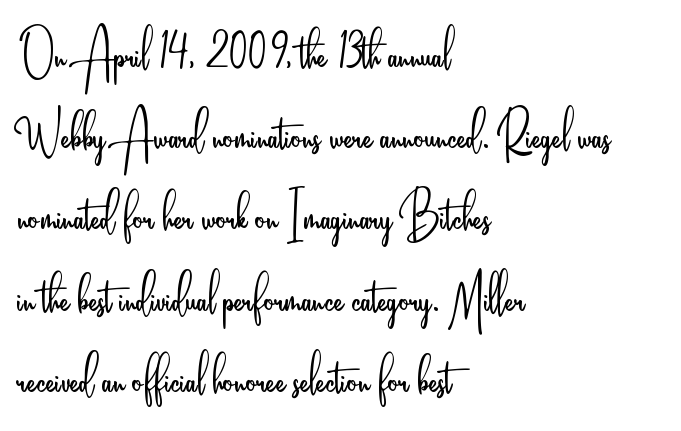
The image shows 65 px light, condensed sans-serif type; set left-aligned, normal line spacing (1.25x), normal letter spacing, not underlined; low stroke contrast and a small x-height.
